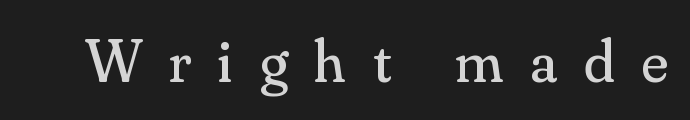
Q: Is the text bold? A: No.
Q: Is the text italic (slanted)? A: No, it is upright.
Q: Is the typeface a serif or a sans-serif typeface? A: Serif.
Q: Is the text underlined? A: No.
Q: Is the spacing between letters normal or unusually wide? A: Unusually wide.
Q: Width (condensed, normal, or wide)? A: Normal.
Q: Stroke contrast? A: Medium.
Q: x-height? A: Small.
Q: Monospaced? A: No.
